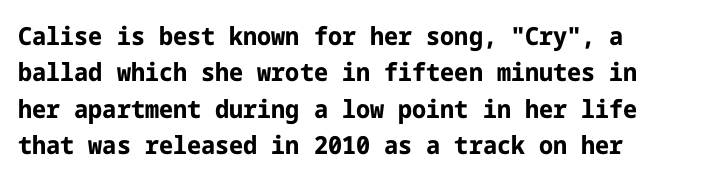
{"italic": "no", "bold": "yes", "underline": "no", "line_spacing": "normal", "line_spacing_ratio": 1.46, "letter_spacing": "normal", "letter_spacing_em": 0.0, "glyph_px": 25}
